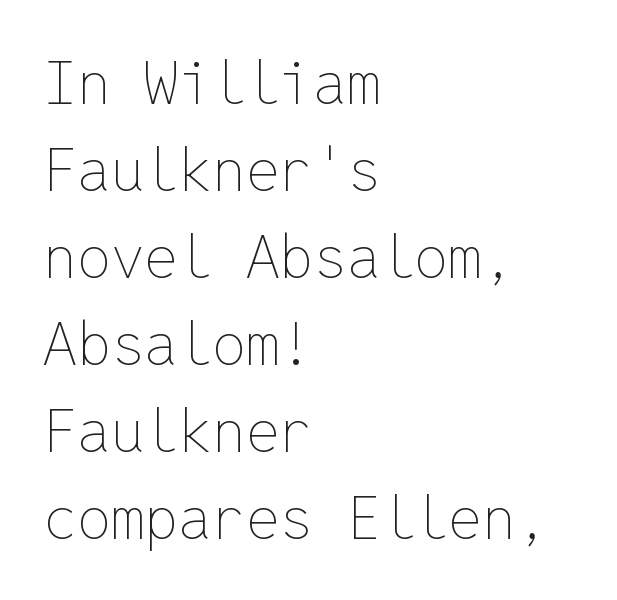
Q: Is the text bold? A: No.
Q: Is the text italic (slanted)? A: No, it is upright.
Q: Is the text underlined? A: No.
Q: How is the paragraph aligned? A: Left-aligned.
Q: Is the spacing between letters normal or unusually wide? A: Normal.
Q: Is the spacing between lines tight, normal or loose? A: Normal.
Q: Width (condensed, normal, or wide)? A: Normal.
Q: Stroke contrast? A: Low.
Q: x-height? A: Medium.
Q: Monospaced? A: Yes.
